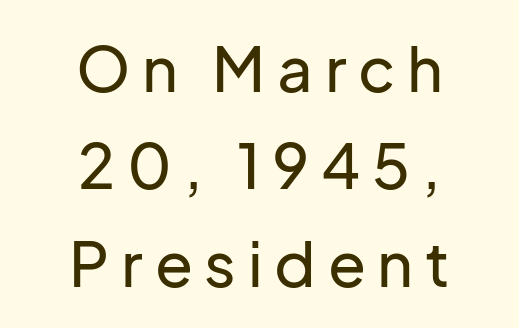
Q: Is the text italic (slanted)? A: No, it is upright.
Q: Is the typeface a serif or a sans-serif typeface? A: Sans-serif.
Q: Is the text underlined? A: No.
Q: How is the paragraph aligned? A: Centered.
Q: Is the spacing between lines tight, normal or loose? A: Normal.
Q: Width (condensed, normal, or wide)? A: Normal.
Q: Stroke contrast? A: Low.
Q: x-height? A: Medium.
Q: Monospaced? A: No.
